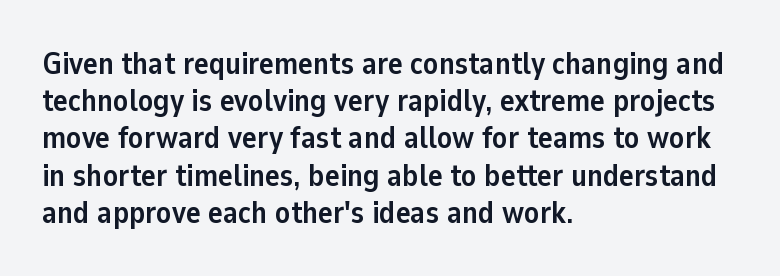
Q: Is the text bold? A: Yes.
Q: Is the text italic (slanted)? A: No, it is upright.
Q: Is the typeface a serif or a sans-serif typeface? A: Sans-serif.
Q: Is the text underlined? A: No.
Q: How is the paragraph aligned? A: Left-aligned.
Q: Is the spacing between letters normal or unusually wide? A: Normal.
Q: Width (condensed, normal, or wide)? A: Normal.
Q: Stroke contrast? A: Low.
Q: x-height? A: Medium.
Q: Monospaced? A: No.
